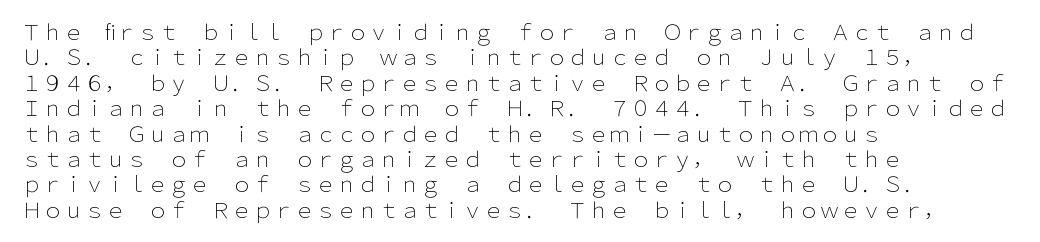
Q: Is the text bold? A: No.
Q: Is the text italic (slanted)? A: No, it is upright.
Q: Is the text underlined? A: No.
Q: How is the paragraph aligned? A: Left-aligned.
Q: Is the spacing between letters normal or unusually wide? A: Normal.
